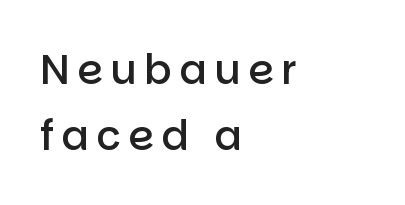
The image shows 41 px semibold sans-serif type, upright; set left-aligned, normal line spacing (1.6x), not underlined; low stroke contrast and a large x-height.
